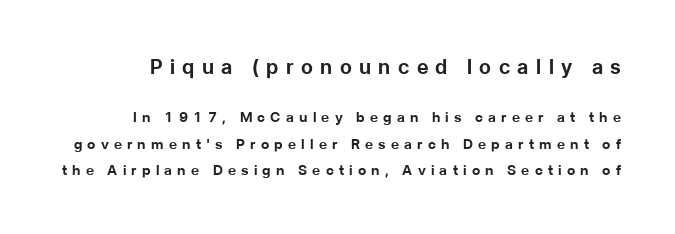
The image shows 20 px bold type, upright; set loose line spacing (1.9x), unusually wide letter spacing (+0.37 em), not underlined; the first (top) block is 1.43x larger.
